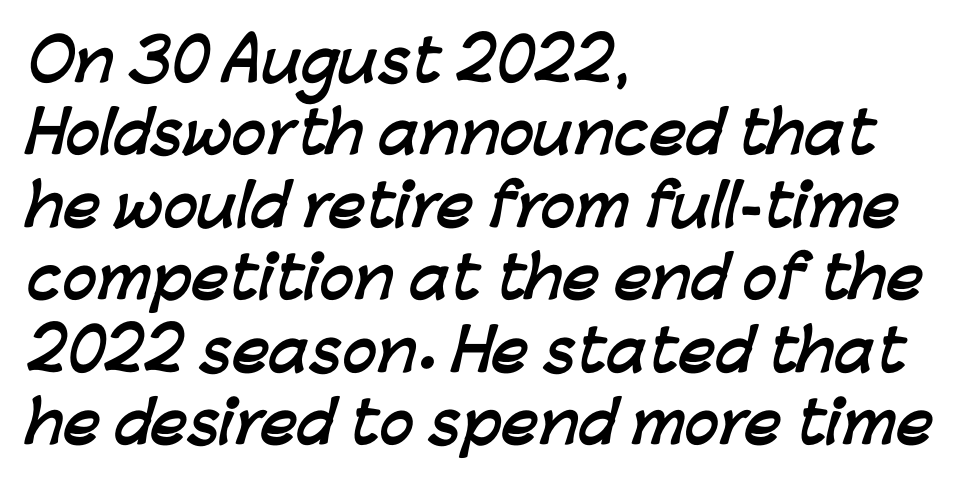
A typesetter would call this proportional, since set widths differ per character. Serifs: no, the terminals of the letterforms are clean. The vertical gap from one line to the next is medium. Plain, unruled lines of type. These lines stack with their left ends in a neat column.
